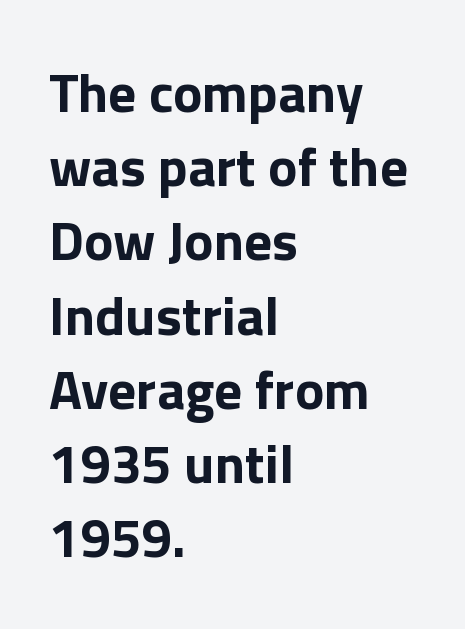
The image shows 55 px bold sans-serif type, upright; set left-aligned, normal line spacing (1.35x), normal letter spacing, not underlined; a medium x-height.
